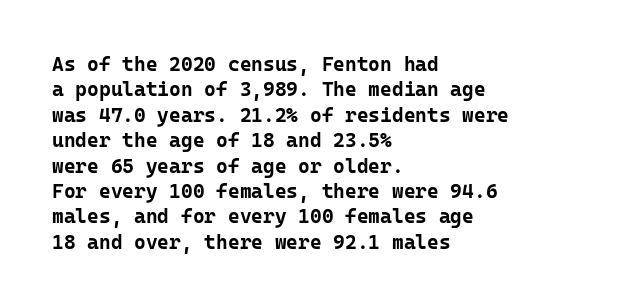
{"italic": "no", "bold": "yes", "underline": "no", "align": "left", "line_spacing": "normal", "line_spacing_ratio": 1.27, "letter_spacing": "normal", "letter_spacing_em": 0.0, "glyph_px": 20}
